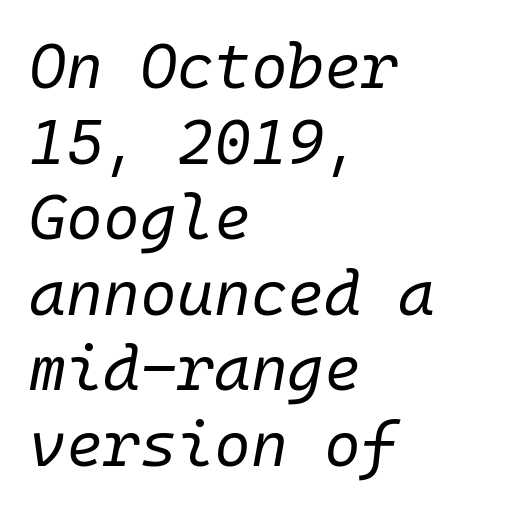
{"italic": "yes", "lean": "right", "slant_degrees": 10, "bold": "no", "weight": "regular", "width": "normal", "stroke_contrast": "low", "x_height": "medium", "underline": "no", "align": "left", "line_spacing_ratio": 1.2, "letter_spacing": "normal", "letter_spacing_em": 0.0, "glyph_px": 63}
